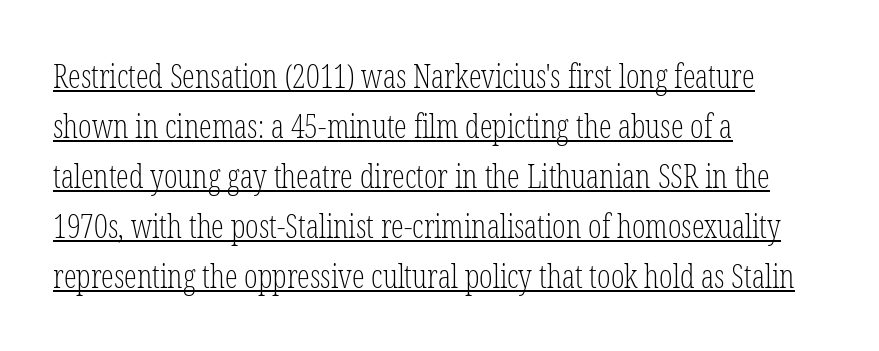
The image shows 32 px light, condensed serif type, upright; set left-aligned, normal line spacing (1.56x), normal letter spacing, underlined; low stroke contrast and a medium x-height.
